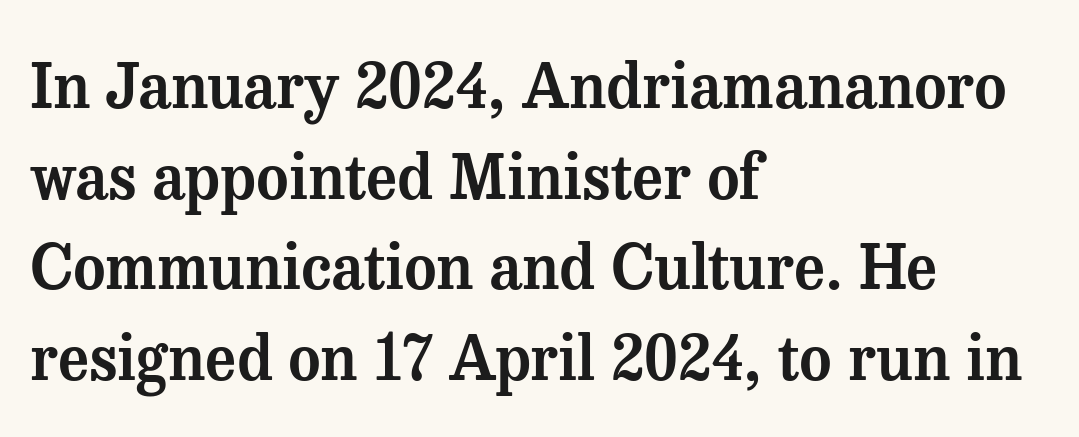
The image shows 62 px serif type, upright; set left-aligned, normal line spacing (1.46x), normal letter spacing, not underlined; medium stroke contrast and a medium x-height.
